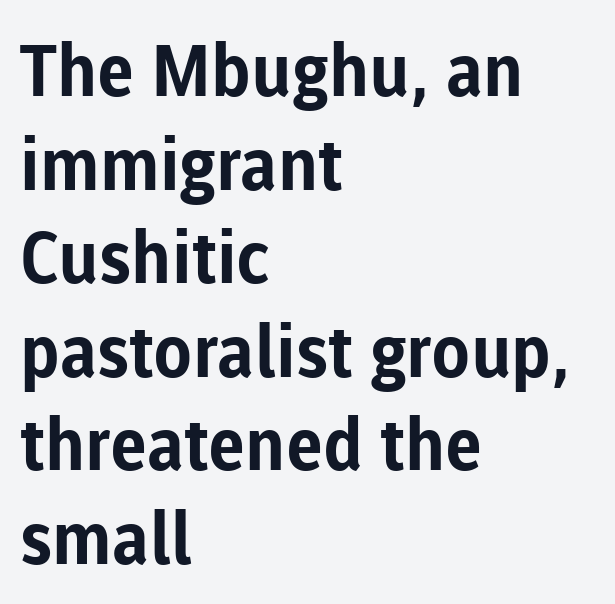
Q: Is the text bold? A: Yes.
Q: Is the text italic (slanted)? A: No, it is upright.
Q: Is the typeface a serif or a sans-serif typeface? A: Sans-serif.
Q: Is the text underlined? A: No.
Q: How is the paragraph aligned? A: Left-aligned.
Q: Is the spacing between letters normal or unusually wide? A: Normal.
Q: Is the spacing between lines tight, normal or loose? A: Normal.
Q: Width (condensed, normal, or wide)? A: Normal.
Q: Stroke contrast? A: Low.
Q: x-height? A: Medium.
Q: Monospaced? A: No.
